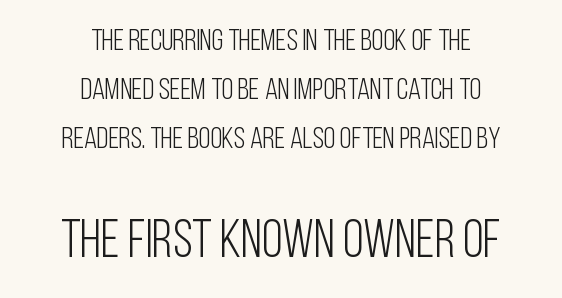
{"serif": "no", "italic": "no", "bold": "no", "weight": "light", "width": "condensed", "stroke_contrast": "low", "x_height": "large", "monospaced": "no", "underline": "no", "align": "center", "line_spacing": "normal", "line_spacing_ratio": 1.64, "letter_spacing": "normal", "letter_spacing_em": 0.0, "larger_block": "second", "size_ratio": 1.77, "glyph_px": 53}
